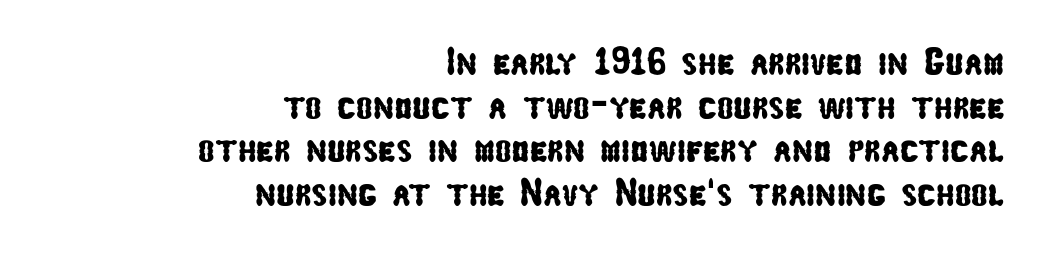
Q: Is the typeface a serif or a sans-serif typeface? A: Sans-serif.
Q: Is the text underlined? A: No.
Q: How is the paragraph aligned? A: Right-aligned.
Q: Is the spacing between letters normal or unusually wide? A: Normal.
Q: Is the spacing between lines tight, normal or loose? A: Tight.
Q: Width (condensed, normal, or wide)? A: Condensed.
Q: Stroke contrast? A: Low.
Q: x-height? A: Medium.
Q: Monospaced? A: No.
